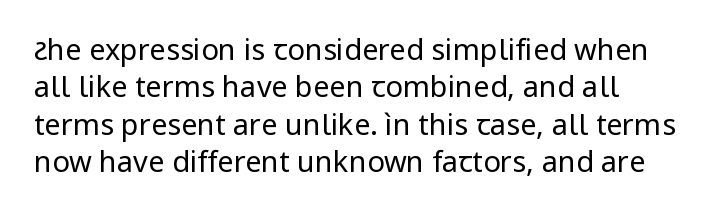
The image shows 29 px regular-weight sans-serif type, upright; set left-aligned, normal line spacing (1.29x), normal letter spacing, not underlined; low stroke contrast and a medium x-height.
